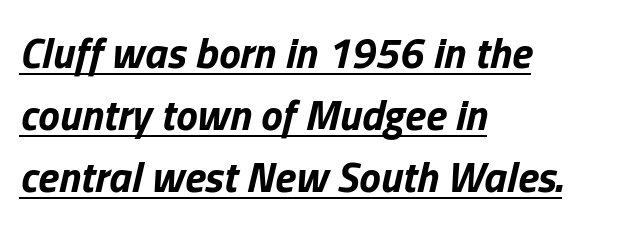
{"italic": "yes", "lean": "right", "slant_degrees": 13, "bold": "yes", "weight": "bold", "width": "normal", "stroke_contrast": "low", "x_height": "medium", "monospaced": "no", "underline": "yes", "align": "left", "line_spacing": "normal", "line_spacing_ratio": 1.44, "letter_spacing": "normal", "letter_spacing_em": 0.0, "glyph_px": 43}
